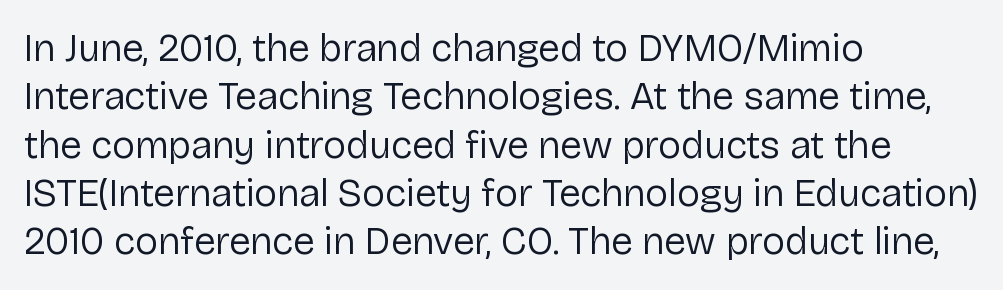
{"serif": "no", "italic": "no", "bold": "no", "weight": "regular", "width": "normal", "stroke_contrast": "low", "x_height": "medium", "monospaced": "no", "underline": "no", "align": "left", "line_spacing_ratio": 1.24, "letter_spacing": "normal", "letter_spacing_em": 0.0, "glyph_px": 39}
